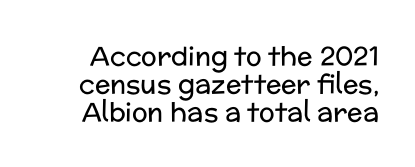
Q: Is the text bold? A: No.
Q: Is the text italic (slanted)? A: No, it is upright.
Q: Is the text underlined? A: No.
Q: Is the spacing between letters normal or unusually wide? A: Normal.
Q: Is the spacing between lines tight, normal or loose? A: Tight.
